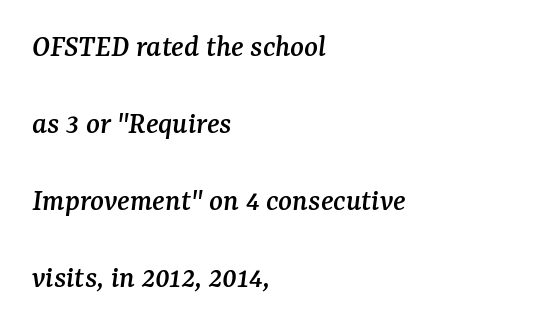
Q: Is the text italic (slanted)? A: Yes, it leans right by about 7 degrees.
Q: Is the typeface a serif or a sans-serif typeface? A: Serif.
Q: Is the text underlined? A: No.
Q: How is the paragraph aligned? A: Left-aligned.
Q: Is the spacing between letters normal or unusually wide? A: Normal.
Q: Is the spacing between lines tight, normal or loose? A: Loose.
Q: Width (condensed, normal, or wide)? A: Normal.
Q: Stroke contrast? A: Medium.
Q: x-height? A: Medium.
Q: Monospaced? A: No.
